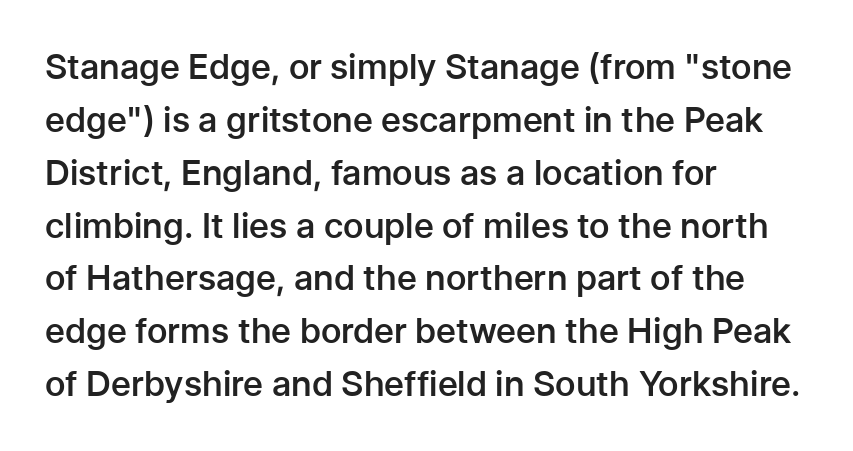
{"serif": "no", "italic": "no", "bold": "semi", "weight": "semibold", "width": "normal", "stroke_contrast": "low", "x_height": "medium", "monospaced": "no", "underline": "no", "align": "left", "line_spacing": "normal", "line_spacing_ratio": 1.51, "letter_spacing": "normal", "letter_spacing_em": 0.0, "glyph_px": 35}
